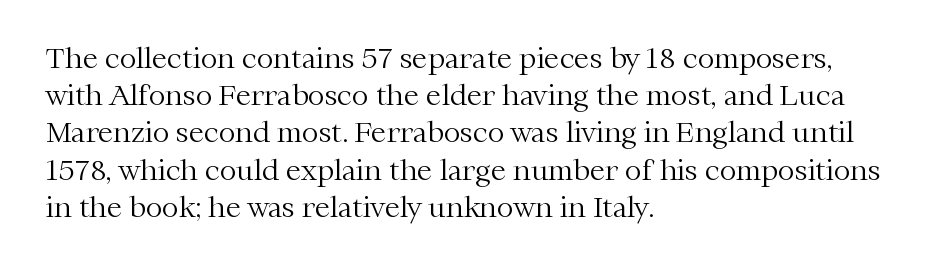
The image shows 28 px light serif type, upright; set left-aligned, normal line spacing (1.33x), normal letter spacing, not underlined; medium stroke contrast and a medium x-height.
